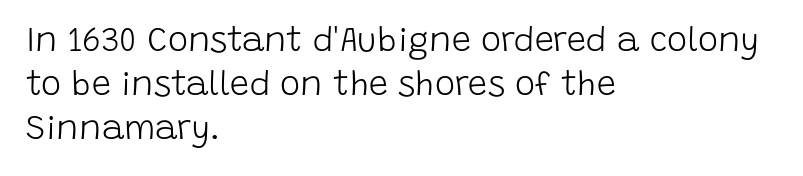
The font's upright variant was chosen for this text. Caption: face not bold, strokes unweighted. The words here are not underlined. The designer left line spacing at the default. You could call the tracking neutral — neither tight nor loose.
